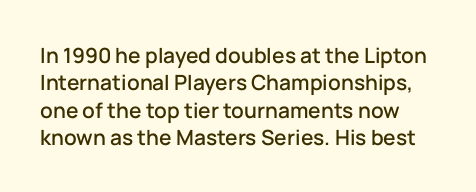
Honestly, there is no underline to notice here at all. This sample uses an upright cut, with every glyph sitting square on the baseline. Leading: standard. This rendering leaves character spacing at its baseline value.
